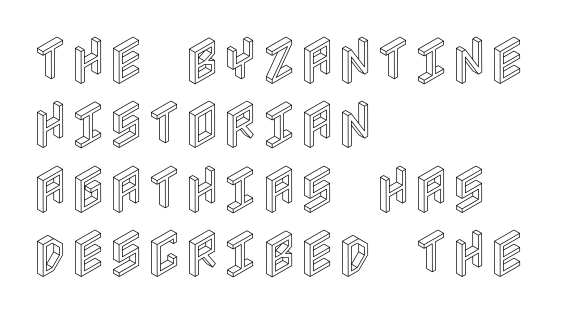
{"italic": "no", "width": "condensed", "x_height": "large", "underline": "no", "align": "left", "line_spacing_ratio": 1.24, "letter_spacing": "normal", "letter_spacing_em": 0.0, "glyph_px": 52}
